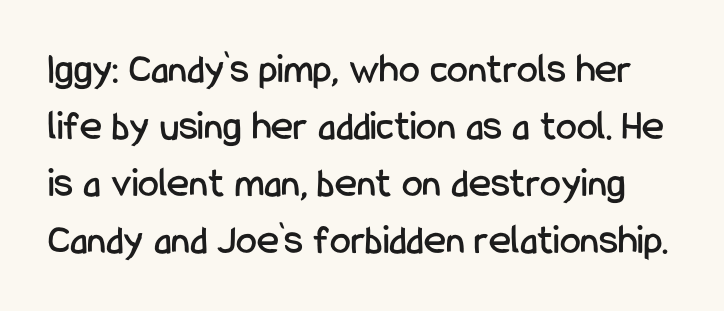
{"serif": "no", "italic": "no", "width": "condensed", "stroke_contrast": "low", "x_height": "medium", "monospaced": "no", "underline": "no", "line_spacing": "normal", "line_spacing_ratio": 1.36, "letter_spacing": "normal", "letter_spacing_em": 0.0, "glyph_px": 42}
